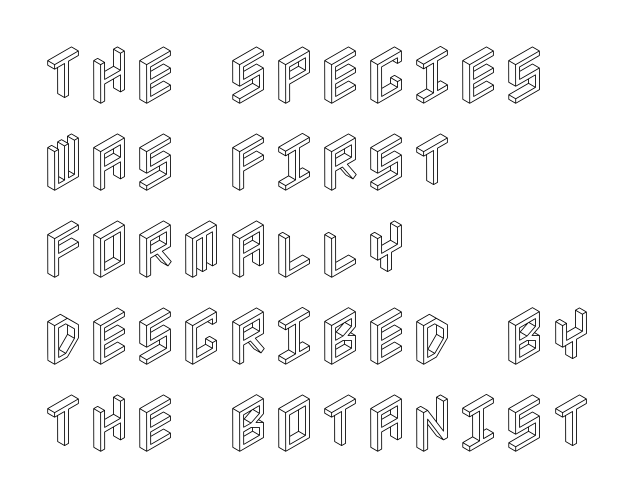
The compositor pushed each line to the left boundary. Vertical spacing — default. Lines of text with bare space underneath. Every character sits straight up, as roman type does. Honestly, the letter spacing is just normal — you wouldn't notice it.
